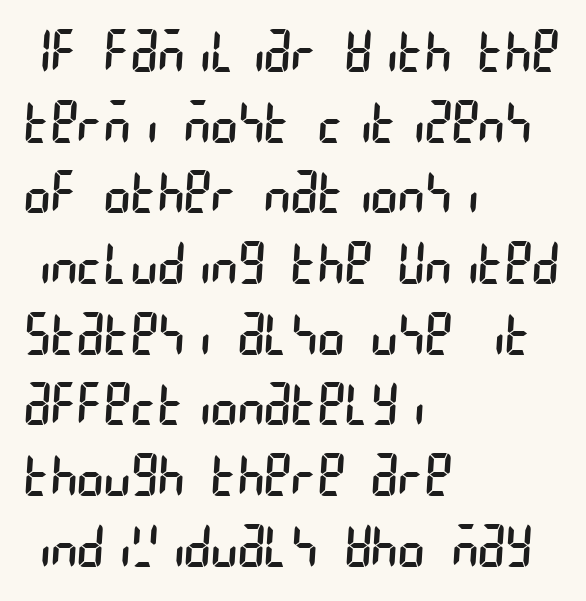
Q: Is the text bold? A: No.
Q: Is the typeface a serif or a sans-serif typeface? A: Sans-serif.
Q: Is the text underlined? A: No.
Q: How is the paragraph aligned? A: Left-aligned.
Q: Is the spacing between letters normal or unusually wide? A: Normal.
Q: Width (condensed, normal, or wide)? A: Condensed.
Q: Stroke contrast? A: Low.
Q: x-height? A: Large.
